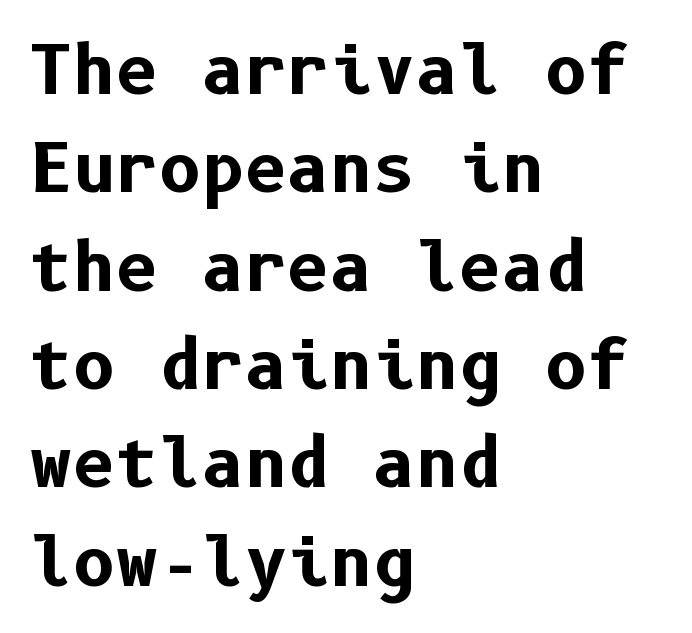
The image shows 66 px bold sans-serif type, upright; set left-aligned, normal line spacing (1.49x), normal letter spacing, not underlined; low stroke contrast and a medium x-height.
